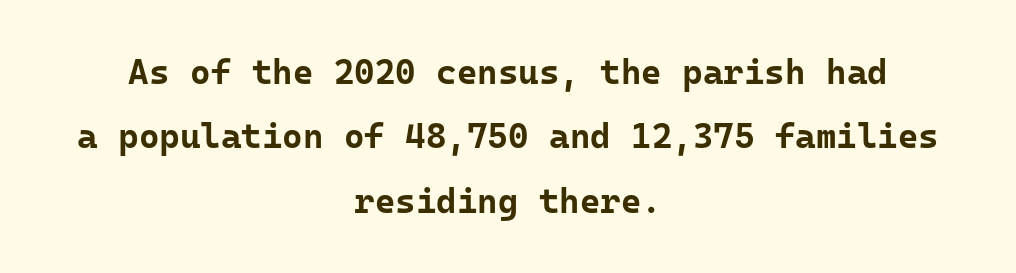
Any mark beneath the type? The region is blank. Unlike a traditional serif, this face leaves its strokes unadorned. If you drew a line through each stem, it would be perfectly vertical. Reading down the block, each line starts at a different indent, mirrored at its end.
